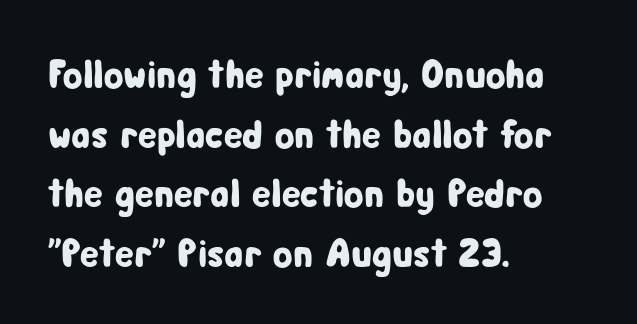
{"serif": "no", "italic": "no", "width": "condensed", "stroke_contrast": "low", "x_height": "medium", "monospaced": "no", "underline": "no", "align": "left", "line_spacing": "normal", "line_spacing_ratio": 1.49, "letter_spacing": "normal", "letter_spacing_em": 0.0, "glyph_px": 40}
